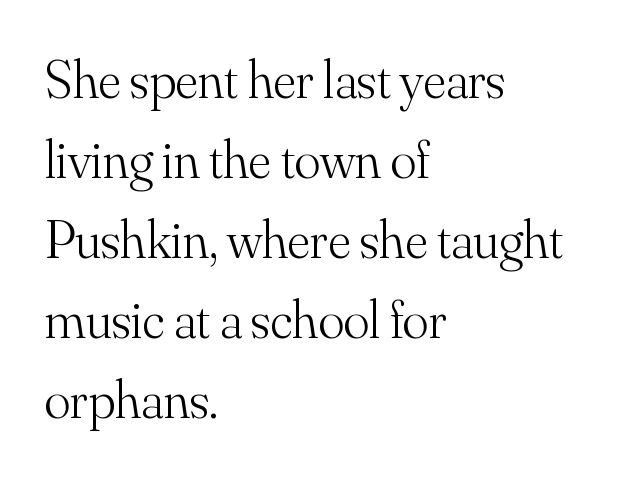
Glyph-to-glyph distance matches everyday printed text. Clear beneath every line of the passage. The glyphs in this specimen are seriffed. The rendering uses a moderate line-height, typical for paragraphs. The typesetting does not lean heavy: it is not bold. Spacing verdict: proportional, widths tailored to each character.
